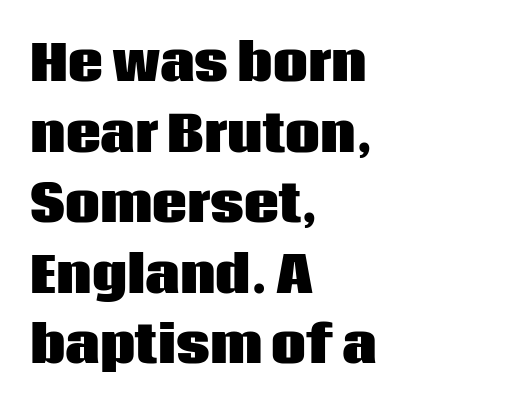
The letters stand straight up with perfectly vertical stems. Bare-footed words on every line. Visually the block forms a straight wall on the left and a jagged coastline on the right. Character widths vary here, with narrow letters taking less room than wide ones. Honestly, the letter spacing is just normal — you wouldn't notice it.
